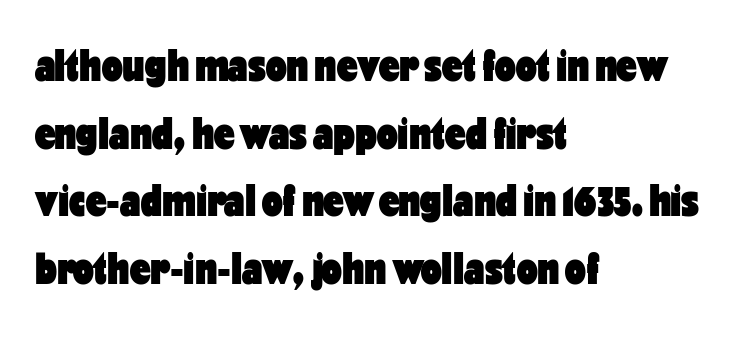
The rows are spaced the way most documents space them. The letters advance in unequal steps, a hallmark of proportional type. The words here are not underlined. The ragged edge is on the right, which tells us the setting is flush left. Every letter is thick-stroked: bold, no question.
